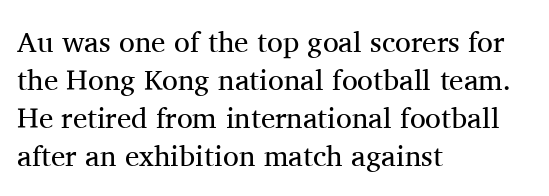
The image shows 29 px regular-weight serif type, upright; set left-aligned, normal line spacing (1.31x), normal letter spacing, not underlined; medium stroke contrast and a medium x-height.
